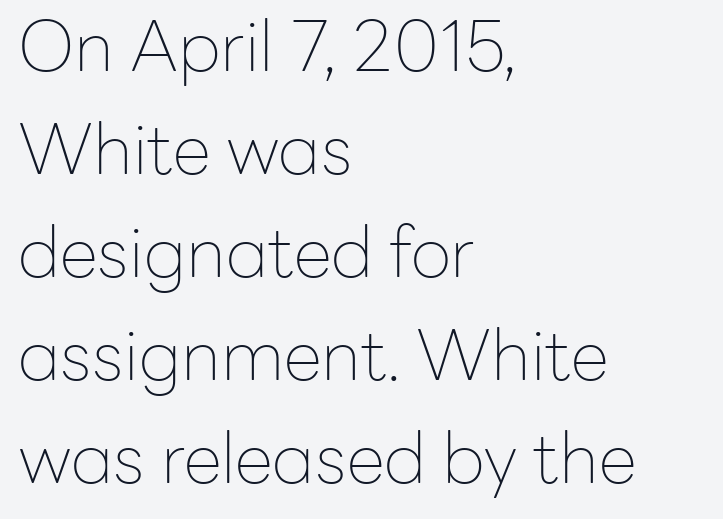
{"serif": "no", "italic": "no", "bold": "no", "weight": "thin", "width": "normal", "stroke_contrast": "low", "x_height": "medium", "monospaced": "no", "underline": "no", "align": "left", "line_spacing": "normal", "line_spacing_ratio": 1.47, "letter_spacing": "normal", "letter_spacing_em": 0.0, "glyph_px": 70}
